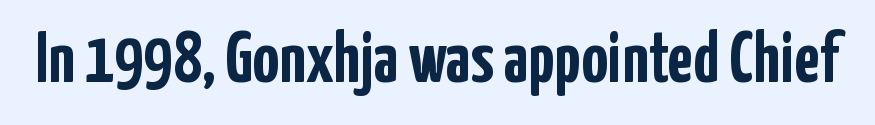
The image shows 73 px semibold, condensed sans-serif type, upright; set normal letter spacing, not underlined; low stroke contrast and a medium x-height.
